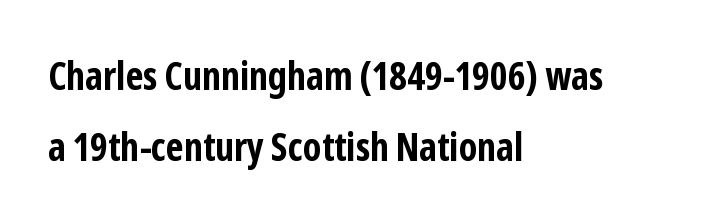
The image shows 39 px bold, condensed sans-serif type, upright; set left-aligned, line spacing 1.82x, normal letter spacing, not underlined; low stroke contrast and a medium x-height.
